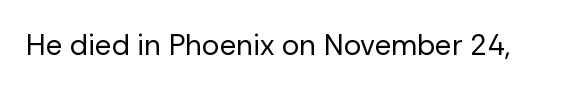
The image shows 29 px regular-weight sans-serif type, upright; set normal letter spacing, not underlined; low stroke contrast and a medium x-height.
